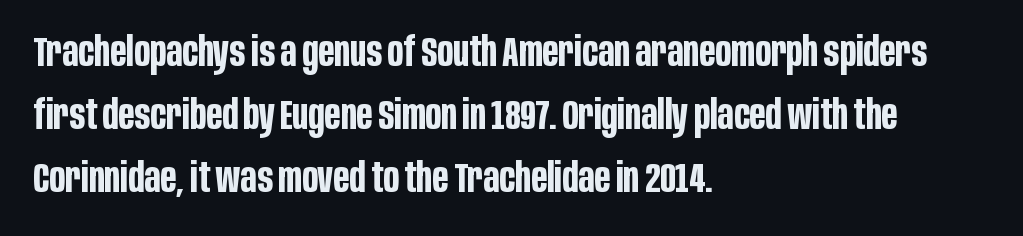
The image shows 41 px bold, condensed sans-serif type, upright; set left-aligned, normal line spacing (1.54x), normal letter spacing, not underlined; low stroke contrast and a large x-height.
